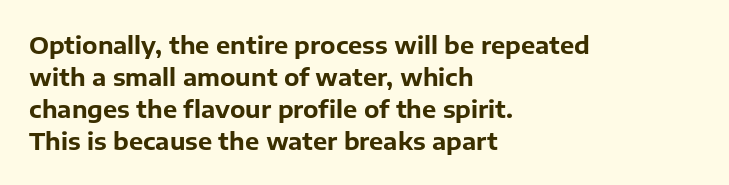
How are the letters spaced? Ordinarily, with no added tracking. Left-aligned paragraph, ragged on the right. The rows are spaced the way most documents space them. The glyphs are unaccompanied by any horizontal stroke below them. Weight check: bold — yes, fully. Ordinary non-slanted type is in use.
